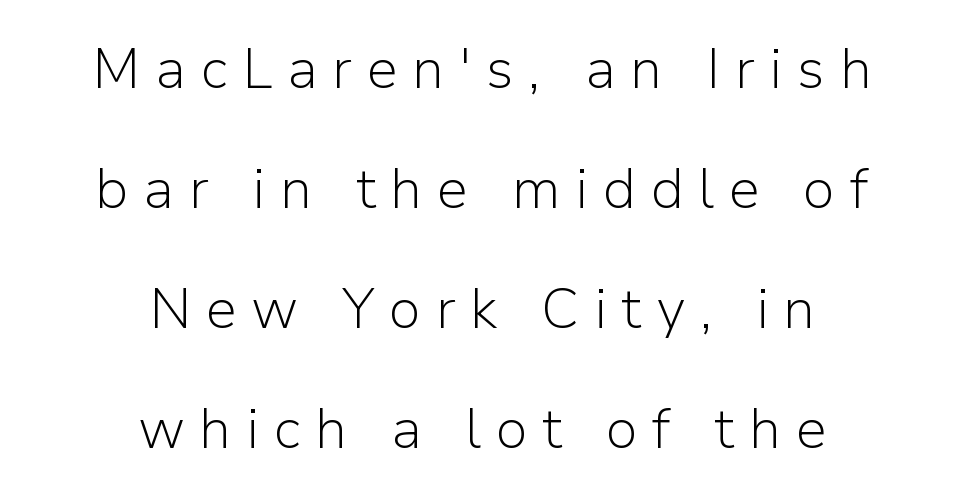
Q: Is the text bold? A: No.
Q: Is the text italic (slanted)? A: No, it is upright.
Q: Is the typeface a serif or a sans-serif typeface? A: Sans-serif.
Q: Is the text underlined? A: No.
Q: How is the paragraph aligned? A: Centered.
Q: Is the spacing between letters normal or unusually wide? A: Unusually wide.
Q: Is the spacing between lines tight, normal or loose? A: Loose.
Q: Width (condensed, normal, or wide)? A: Normal.
Q: Stroke contrast? A: Low.
Q: x-height? A: Medium.
Q: Monospaced? A: No.
